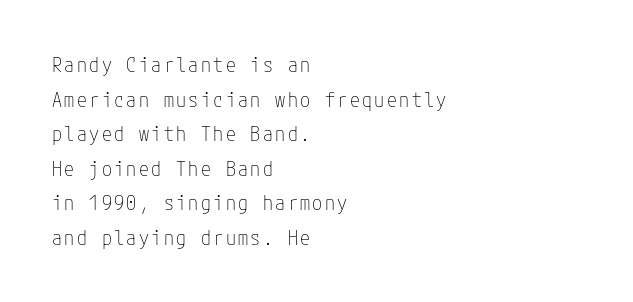
The space beneath each line is pristine and unruled. Reading down the block, your eye returns to a fixed left position each line. The weight would be labelled regular, book, light, or lighter still. Tall strokes in this sample are plumb rather than angled.
